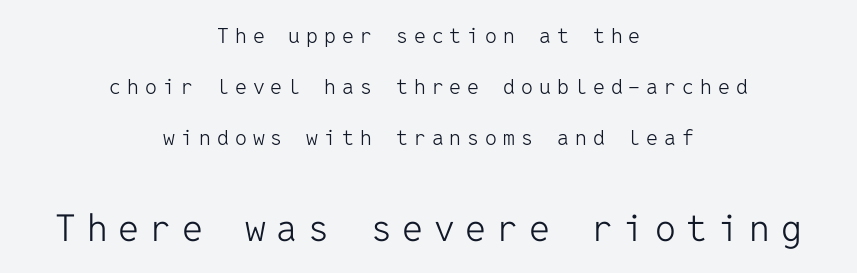
Q: Is the text bold? A: No.
Q: Is the text italic (slanted)? A: No, it is upright.
Q: Is the typeface a serif or a sans-serif typeface? A: Sans-serif.
Q: Is the text underlined? A: No.
Q: How is the paragraph aligned? A: Centered.
Q: Is the spacing between letters normal or unusually wide? A: Unusually wide.
Q: Is the spacing between lines tight, normal or loose? A: Loose.
Q: Which block of text is set in a larger size, the first (top) or the second (bottom)? A: The second (bottom) one.
Q: Width (condensed, normal, or wide)? A: Normal.
Q: Stroke contrast? A: Low.
Q: x-height? A: Medium.
Q: Monospaced? A: Yes.
